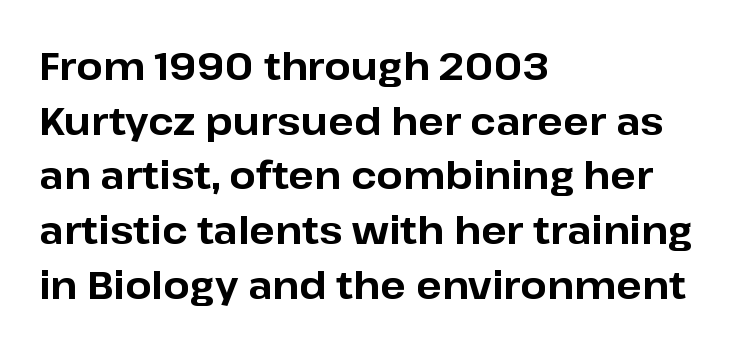
The image shows 38 px bold sans-serif type, upright; set left-aligned, normal line spacing (1.44x), normal letter spacing, not underlined; low stroke contrast and a medium x-height.
